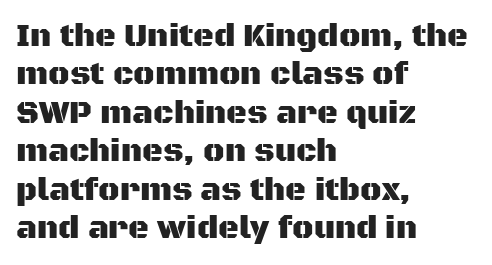
{"serif": "no", "italic": "no", "width": "normal", "stroke_contrast": "medium", "x_height": "large", "monospaced": "no", "underline": "no", "align": "left", "line_spacing_ratio": 1.2, "letter_spacing": "normal", "letter_spacing_em": 0.0, "glyph_px": 32}
